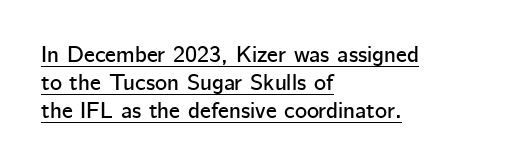
The image shows 23 px text type, upright; set left-aligned, line spacing 1.21x, normal letter spacing, underlined.
